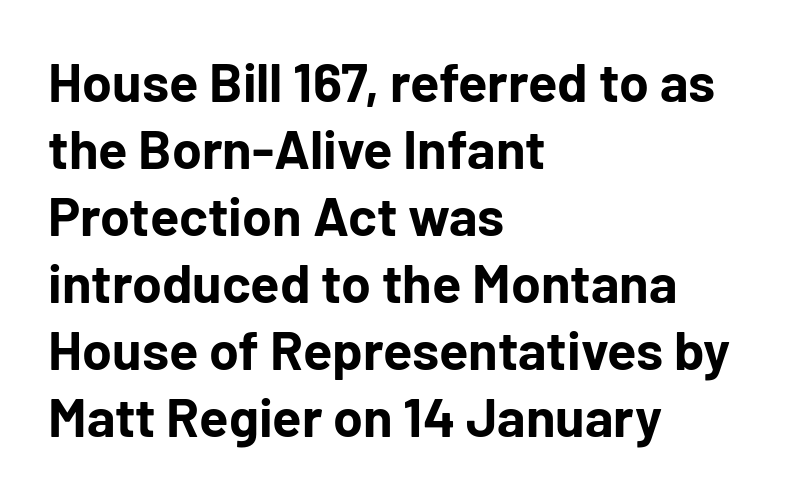
Is there any slant? The stems are plumb. A clean baseline with only descenders dipping below it. No feet cap the strokes, marking this as sans-serif type. A typesetter would call this proportional, since set widths differ per character. Words appear dense and cohesive because spacing is normal.
